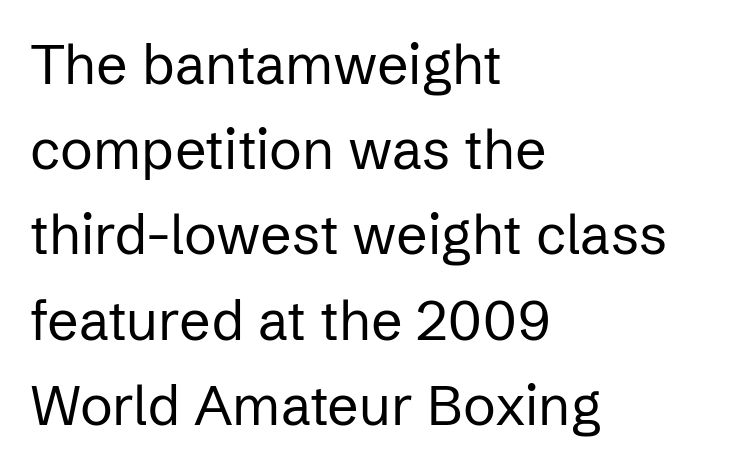
{"serif": "no", "italic": "no", "bold": "no", "weight": "regular", "width": "normal", "stroke_contrast": "low", "x_height": "medium", "monospaced": "no", "underline": "no", "align": "left", "line_spacing": "normal", "line_spacing_ratio": 1.55, "letter_spacing": "normal", "letter_spacing_em": 0.0, "glyph_px": 55}
